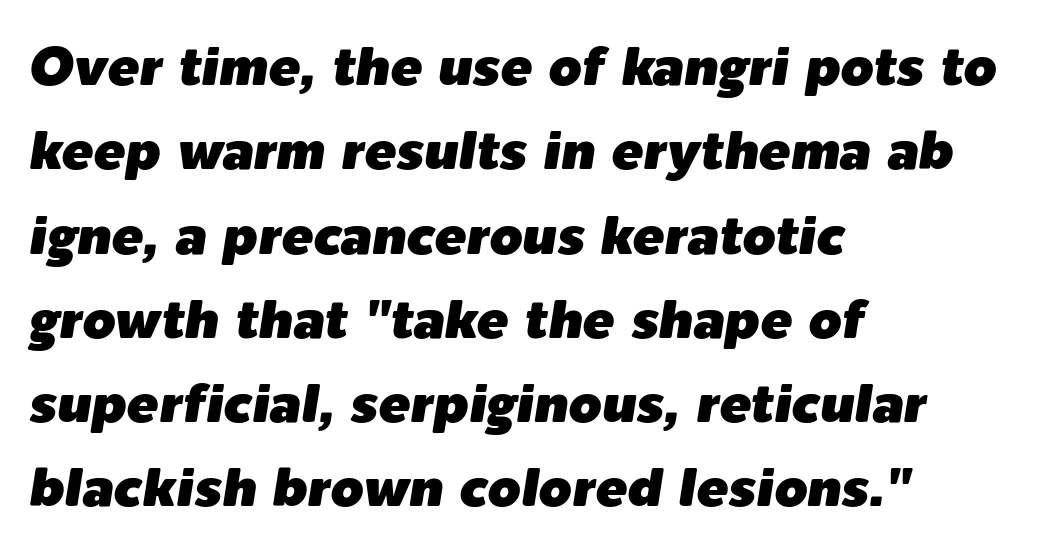
The image shows 53 px text type, italic (leaning right); set left-aligned, normal line spacing (1.59x), normal letter spacing, not underlined; low stroke contrast and a medium x-height.
